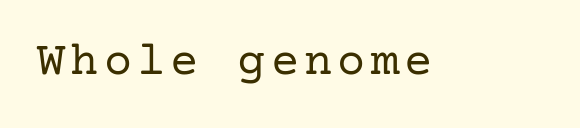
{"serif": "yes", "italic": "no", "bold": "no", "weight": "regular", "width": "normal", "stroke_contrast": "low", "x_height": "medium", "underline": "no", "glyph_px": 47}
